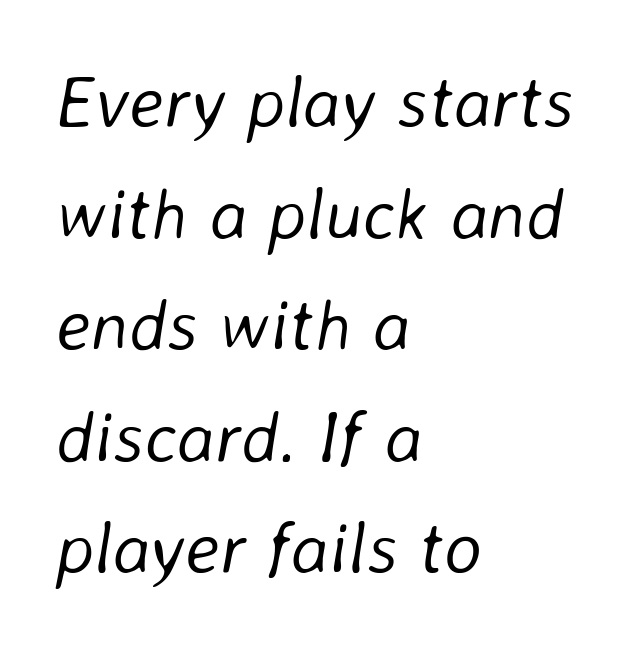
Characters are canted at an angle relative to the baseline's perpendicular. The face used here is proportionally spaced, like ordinary book or web type. Whoever set this chose a conventional vertical rhythm. The space beneath each line is pristine and unruled. How are the letters spaced? Ordinarily, with no added tracking.
